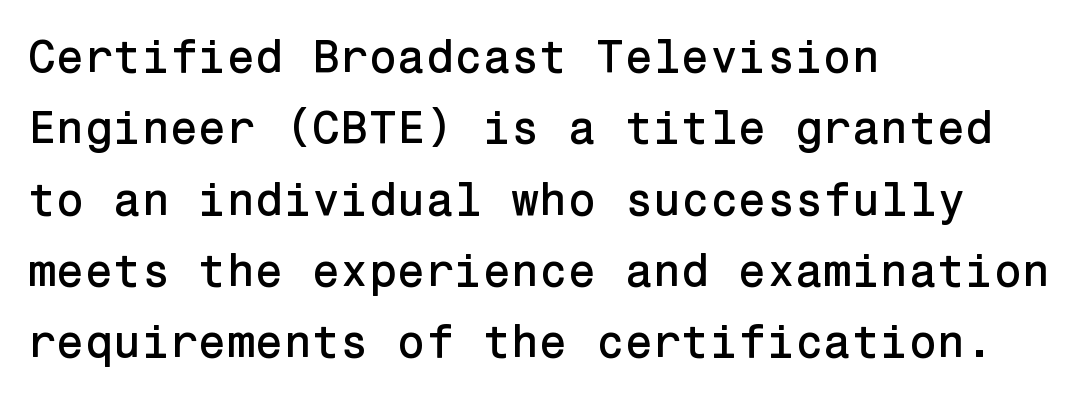
Just letters on the line, the space beneath them empty. Words appear dense and cohesive because spacing is normal. The designer left line spacing at the default. Look at the bottom of the vertical strokes: they stop flat, with no serifs. Horizontal alignment here is leftward, the default for most running prose. The font's upright variant was chosen for this text.
